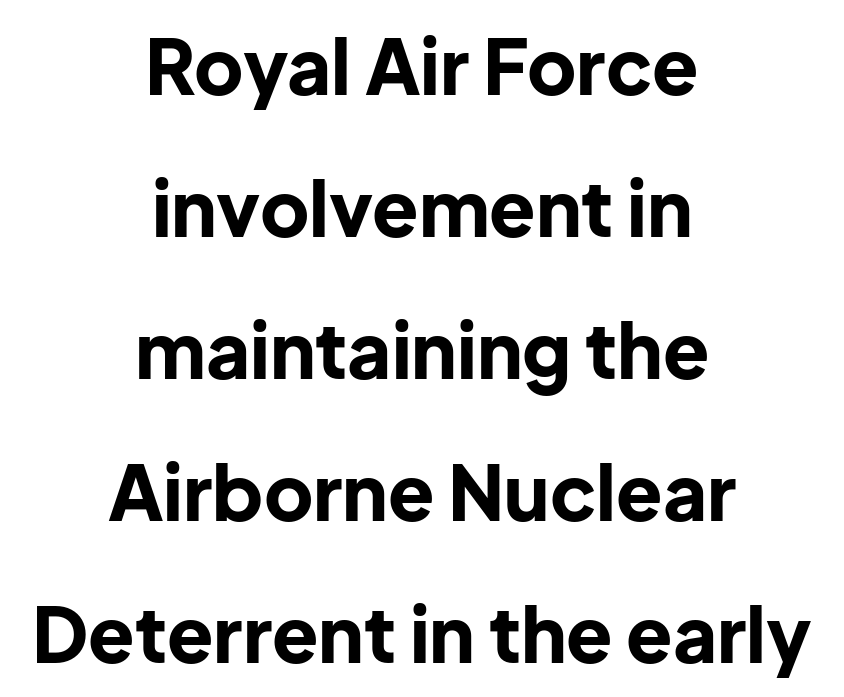
Q: Is the text bold? A: Yes.
Q: Is the text italic (slanted)? A: No, it is upright.
Q: Is the typeface a serif or a sans-serif typeface? A: Sans-serif.
Q: Is the text underlined? A: No.
Q: How is the paragraph aligned? A: Centered.
Q: Is the spacing between letters normal or unusually wide? A: Normal.
Q: Width (condensed, normal, or wide)? A: Normal.
Q: Stroke contrast? A: Low.
Q: x-height? A: Medium.
Q: Monospaced? A: No.
